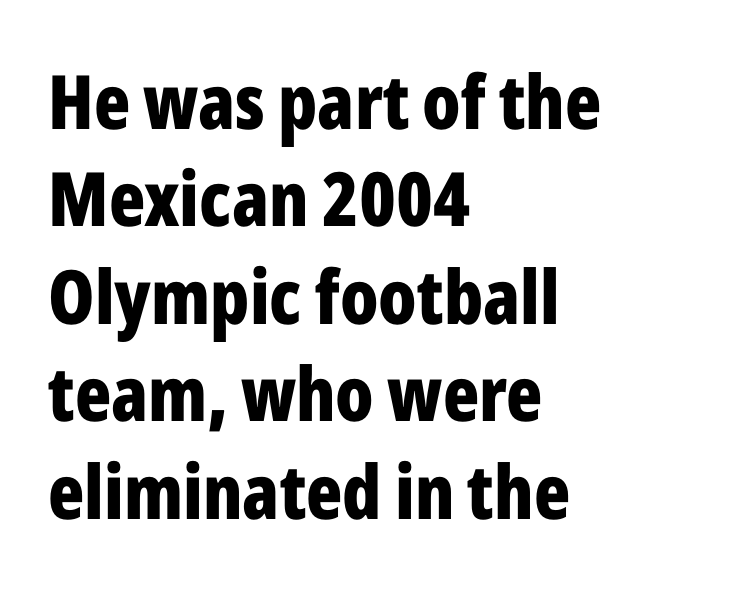
The image shows 75 px bold, condensed sans-serif type, upright; set left-aligned, normal line spacing (1.3x), normal letter spacing, not underlined; low stroke contrast and a medium x-height.
